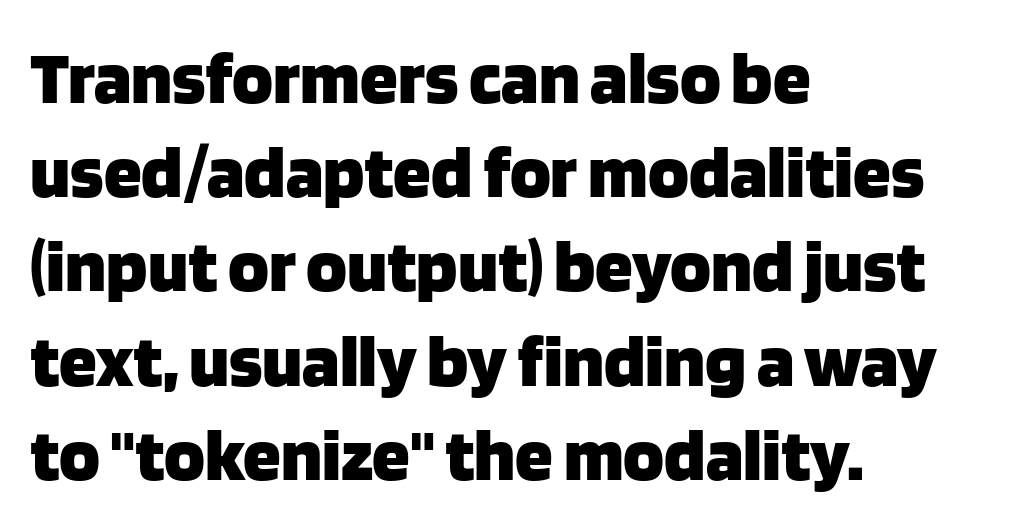
The typeface chosen for these lines omits serifs. Vertical strokes here are truly vertical. Short and long lines alike share a common starting point at left. Check under the words: just untouched page. Varying glyph widths throughout — classic text-font behaviour.
